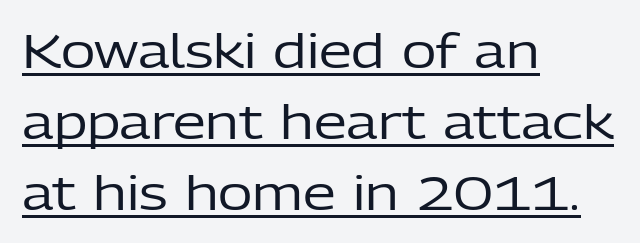
The image shows 47 px regular-weight sans-serif type, upright; set left-aligned, normal line spacing (1.51x), normal letter spacing, underlined; low stroke contrast and a medium x-height.
